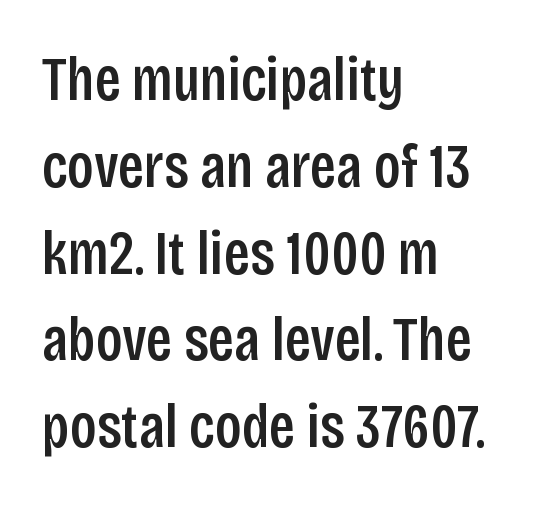
{"serif": "no", "italic": "no", "width": "condensed", "stroke_contrast": "low", "x_height": "large", "monospaced": "no", "underline": "no", "align": "left", "line_spacing": "normal", "line_spacing_ratio": 1.4, "letter_spacing": "normal", "letter_spacing_em": 0.0, "glyph_px": 62}
